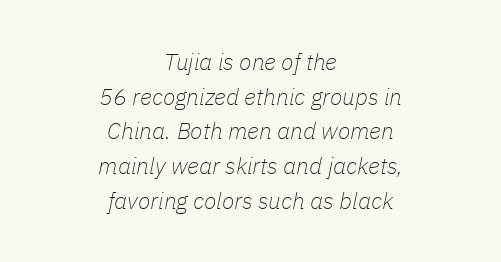
Q: Is the text bold? A: No.
Q: Is the text italic (slanted)? A: Yes, it leans right by about 11 degrees.
Q: Is the text underlined? A: No.
Q: How is the paragraph aligned? A: Centered.
Q: Is the spacing between letters normal or unusually wide? A: Normal.
Q: Is the spacing between lines tight, normal or loose? A: Normal.
